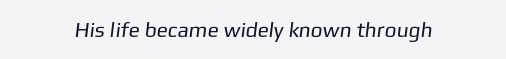
Students, note that the glyphs here touch the page at normal intervals. The typesetting does not lean heavy: it is not bold. Descender tails drop into unmarked territory.
